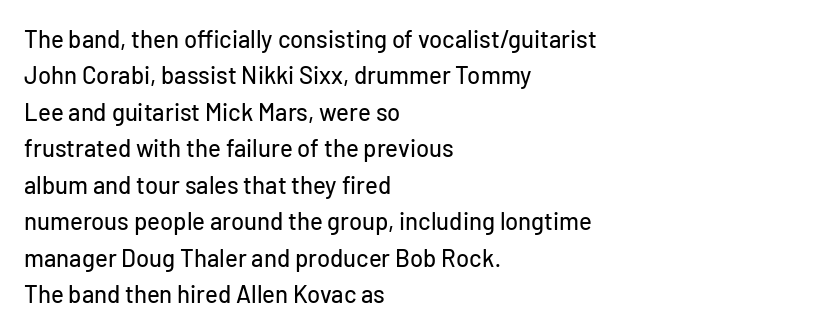
{"italic": "no", "underline": "no", "align": "left", "line_spacing": "normal", "line_spacing_ratio": 1.52, "letter_spacing": "normal", "letter_spacing_em": 0.0, "glyph_px": 24}
